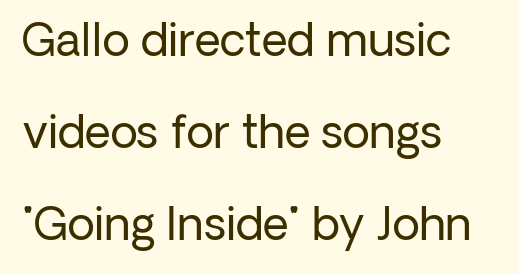
Does the type have serifs? No, each stem ends abruptly. Weight: regular or lighter. Here the designer chose a conventional face with non-uniform glyph widths. Italic: no, the glyphs are upright roman.
